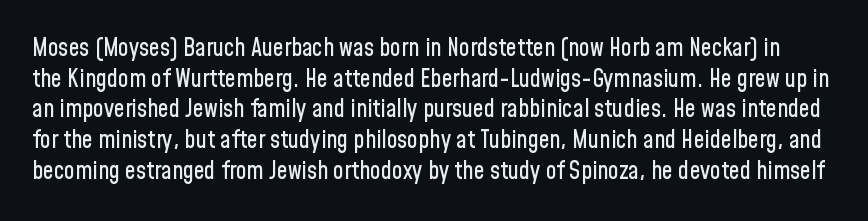
Q: Is the text italic (slanted)? A: No, it is upright.
Q: Is the text underlined? A: No.
Q: Is the spacing between letters normal or unusually wide? A: Normal.
Q: Is the spacing between lines tight, normal or loose? A: Normal.
